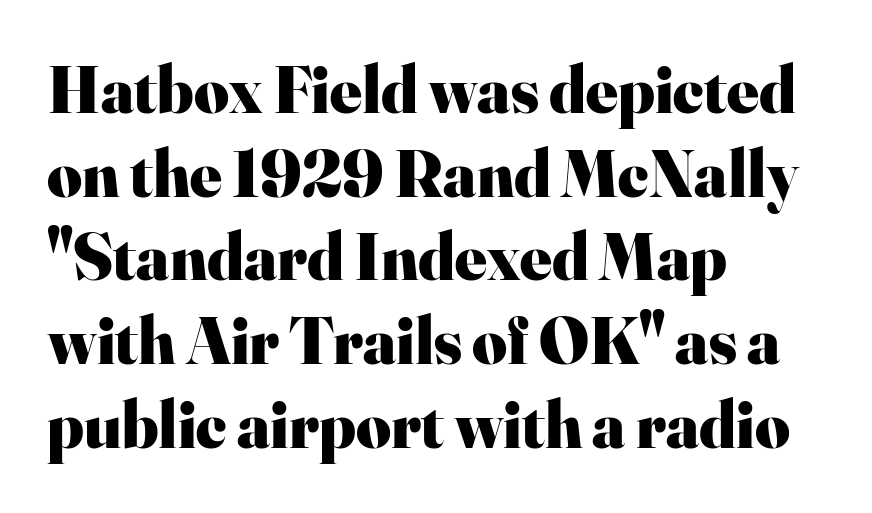
The image shows 67 px heavy serif type, upright; set left-aligned, normal line spacing (1.25x), normal letter spacing, not underlined; high stroke contrast and a small x-height.
